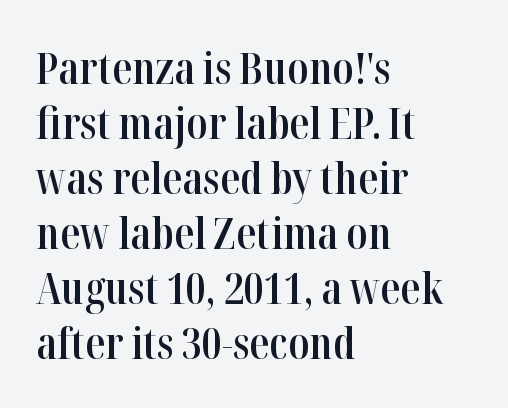
These lines are rendered in a variable-pitch font. Heft: intermediate — a semibold. The line-height multiplier appears to be the usual default. One-word summary of the alignment: left. Designer's note — italics off, roman on. Stroke terminals: seriffed.
